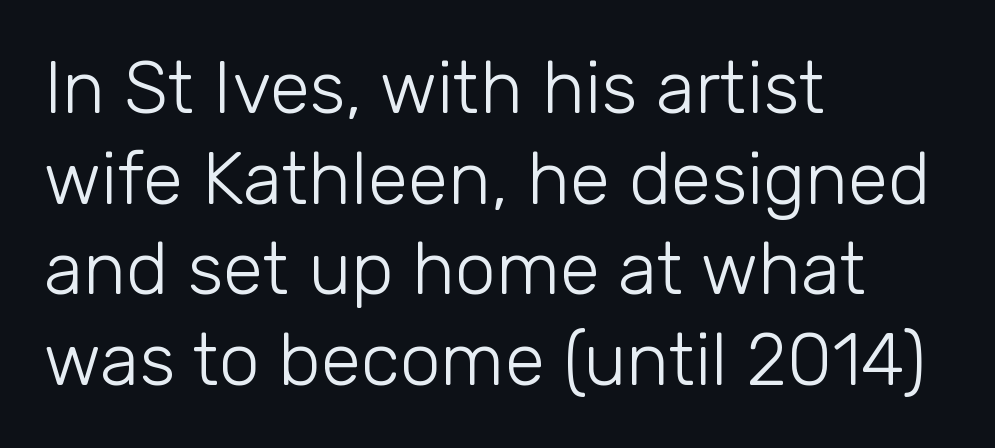
The letters stand upright; this is a roman face. Grotesque or geometric, the face here clearly has no serifs. The letterforms sit at book weight or below. If you drew a ruler down the left edge, every line would touch it.
